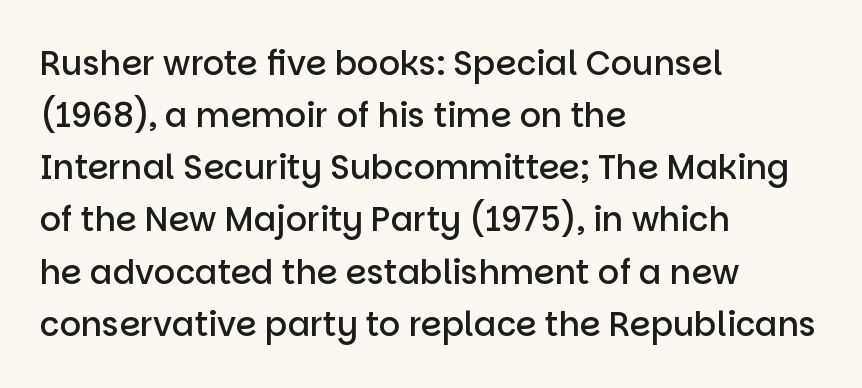
{"serif": "no", "italic": "no", "bold": "semi", "weight": "semibold", "width": "normal", "stroke_contrast": "low", "x_height": "large", "monospaced": "no", "underline": "no", "align": "left", "line_spacing": "normal", "line_spacing_ratio": 1.58, "letter_spacing": "normal", "letter_spacing_em": 0.0, "glyph_px": 33}
